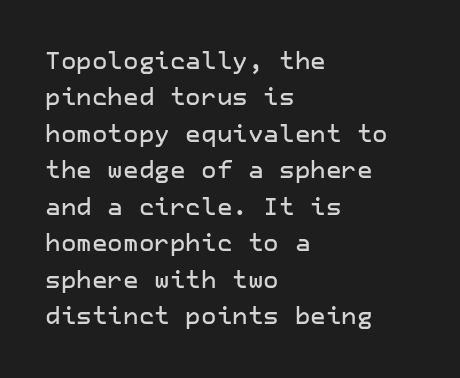
{"italic": "no", "underline": "no", "align": "left", "line_spacing": "normal", "line_spacing_ratio": 1.52, "letter_spacing": "normal", "letter_spacing_em": 0.0, "glyph_px": 24}
